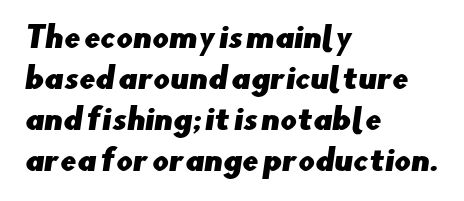
The paragraph has a hard left edge and a soft right edge. One glance says typical: line gaps are just what's usual. Look at the bottom of the vertical strokes: they stop flat, with no serifs. The string is rendered with underlining switched off. A typesetter would call this proportional, since set widths differ per character.
